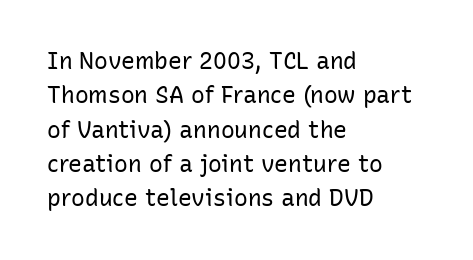
The vertical gap from one line to the next is medium. These lines were composed using upright roman letters. Horizontal alignment here is leftward, the default for most running prose. The gaps between neighbouring characters are ordinary and unremarkable. Weight: regular or lighter.
